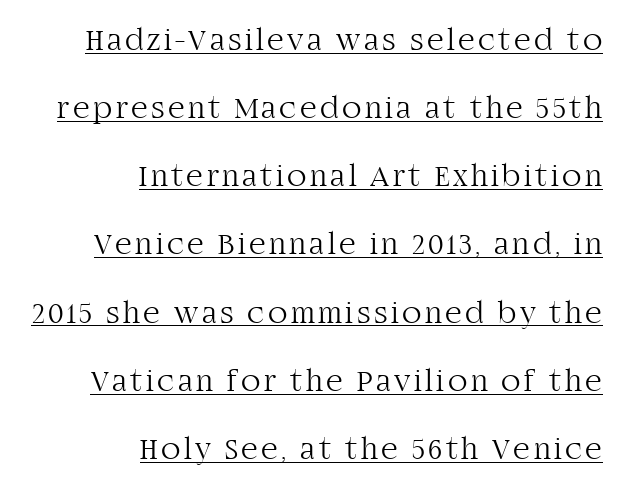
Q: Is the text bold? A: No.
Q: Is the text italic (slanted)? A: No, it is upright.
Q: Is the typeface a serif or a sans-serif typeface? A: Serif.
Q: Is the text underlined? A: Yes.
Q: How is the paragraph aligned? A: Right-aligned.
Q: Is the spacing between lines tight, normal or loose? A: Loose.
Q: Width (condensed, normal, or wide)? A: Normal.
Q: Stroke contrast? A: High.
Q: x-height? A: Large.
Q: Monospaced? A: No.
